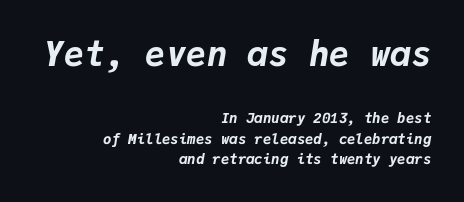
The rows are spaced the way most documents space them. These lines are rendered in a fixed-pitch font. Typesetter's note: full bold, strokes at maximum text heaviness. Which chunk is bigger? The first one — the top block dwarfs the bottom. Tracking value appears to be zero — textbook default spacing. Slant detected: the letters are inclined.
